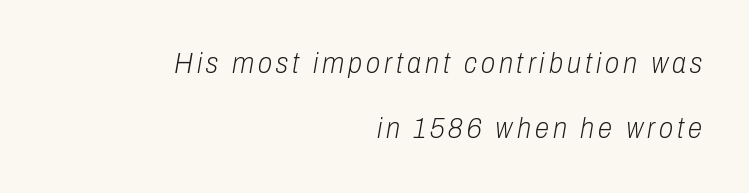
{"italic": "yes", "lean": "right", "slant_degrees": 10, "bold": "no", "weight": "light", "width": "condensed", "stroke_contrast": "low", "x_height": "medium", "monospaced": "no", "underline": "no", "align": "right", "line_spacing": "loose", "line_spacing_ratio": 2.25, "glyph_px": 29}
